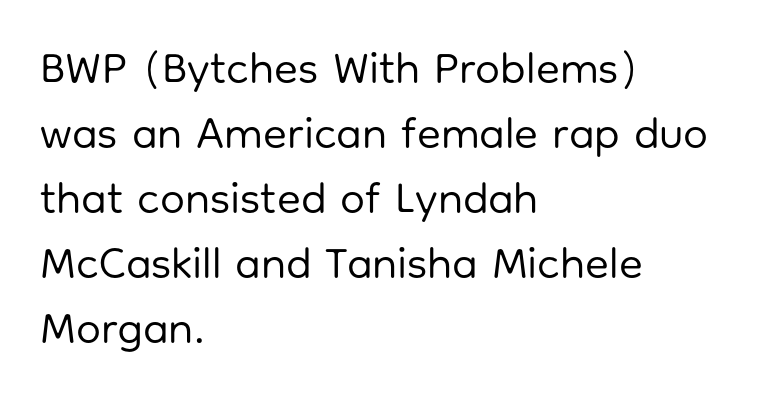
In terms of letterspacing, this is plain default setting. A typesetter would label this face a sans. The space directly below the letters is spotless. Each letter keeps its own natural width here, so spacing adapts to shape. Compared with typical paragraphs, the rows here are spaced about the same.
